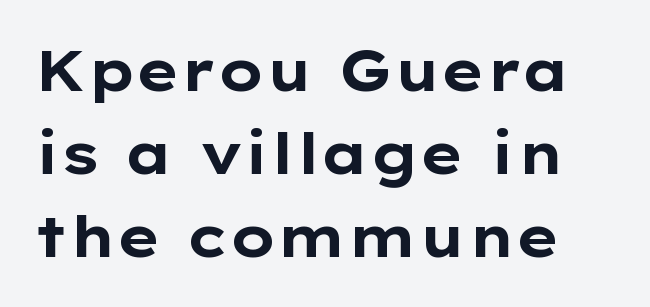
Q: Is the text bold? A: Yes.
Q: Is the text italic (slanted)? A: No, it is upright.
Q: Is the typeface a serif or a sans-serif typeface? A: Sans-serif.
Q: Is the text underlined? A: No.
Q: Is the spacing between letters normal or unusually wide? A: Normal.
Q: Is the spacing between lines tight, normal or loose? A: Normal.
Q: Width (condensed, normal, or wide)? A: Wide.
Q: Stroke contrast? A: Low.
Q: x-height? A: Medium.
Q: Monospaced? A: No.
